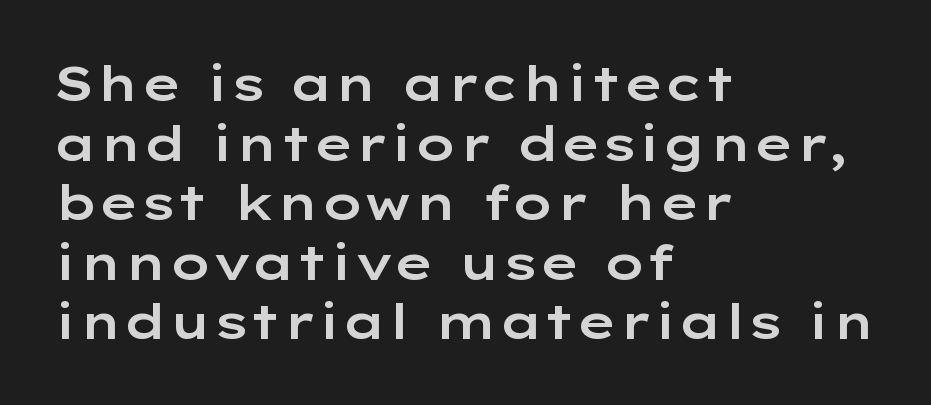
Q: Is the text italic (slanted)? A: No, it is upright.
Q: Is the typeface a serif or a sans-serif typeface? A: Sans-serif.
Q: Is the text underlined? A: No.
Q: How is the paragraph aligned? A: Left-aligned.
Q: Is the spacing between letters normal or unusually wide? A: Normal.
Q: Width (condensed, normal, or wide)? A: Wide.
Q: Stroke contrast? A: Low.
Q: x-height? A: Medium.
Q: Monospaced? A: No.
